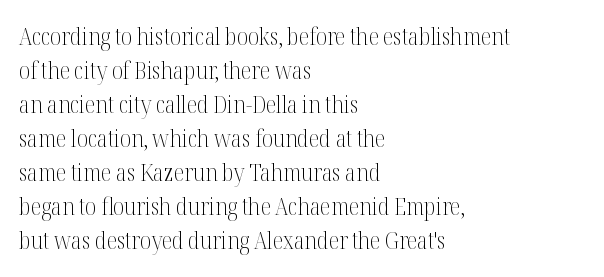
Just letters on the line, the space beneath them empty. The lines sit at an ordinary, default distance from one another. Reading down the block, your eye returns to a fixed left position each line. Think standard paragraph weight, or any step lighter than that.
